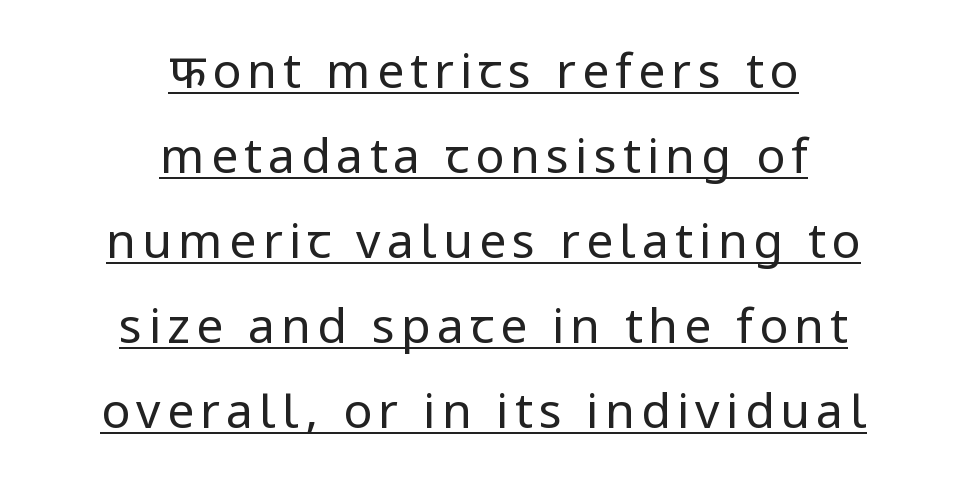
Somebody hit Ctrl+U on this one — the words are underlined. The passage shown is typed in a proportional face where columns would drift. What kind of face is this? One without serifs — a sans. A centered setting, common on invitations and titles, is used for this passage.
